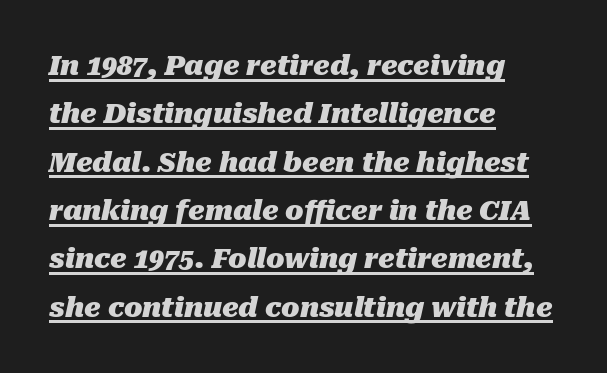
{"italic": "yes", "lean": "right", "slant_degrees": 10, "bold": "yes", "underline": "yes", "align": "left", "line_spacing_ratio": 1.79, "letter_spacing": "normal", "letter_spacing_em": 0.0, "glyph_px": 27}
